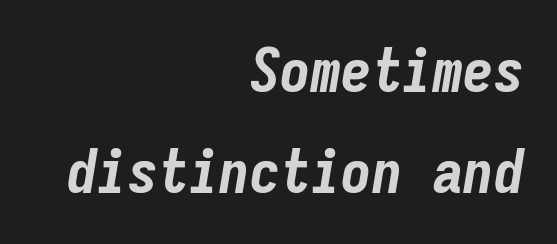
{"italic": "yes", "lean": "right", "slant_degrees": 9, "bold": "yes", "weight": "bold", "width": "condensed", "stroke_contrast": "low", "x_height": "medium", "monospaced": "yes", "underline": "no", "align": "right", "line_spacing": "normal", "line_spacing_ratio": 1.65, "letter_spacing": "normal", "letter_spacing_em": 0.0, "glyph_px": 61}
